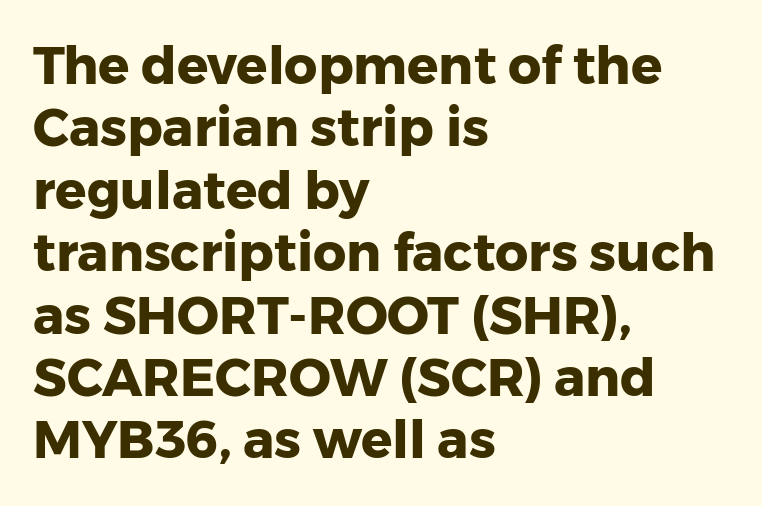
Serif or sans? Sans — the stroke terminals are bare. Letter spacing: default. Reading down the block, your eye returns to a fixed left position each line. Check under the words: just untouched page.
